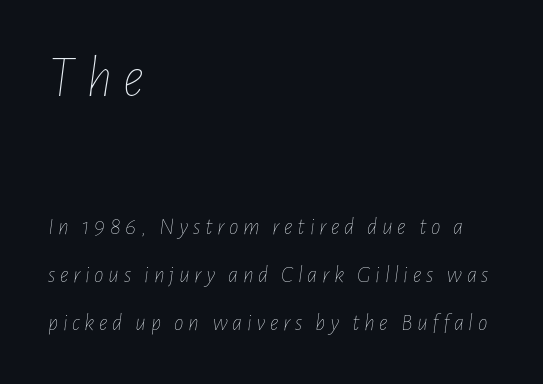
Q: Is the text bold? A: No.
Q: Is the text italic (slanted)? A: Yes, it leans right by about 7 degrees.
Q: Is the text underlined? A: No.
Q: How is the paragraph aligned? A: Left-aligned.
Q: Is the spacing between lines tight, normal or loose? A: Loose.
Q: Which block of text is set in a larger size, the first (top) or the second (bottom)? A: The first (top) one.
Q: Width (condensed, normal, or wide)? A: Condensed.
Q: Stroke contrast? A: Low.
Q: x-height? A: Medium.
Q: Monospaced? A: No.
